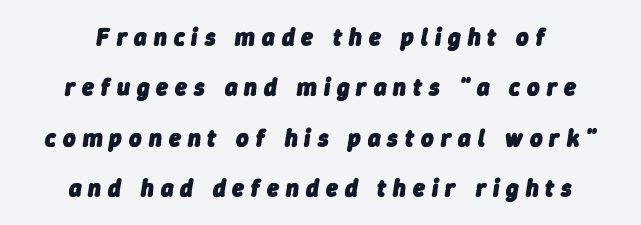
Q: Is the text bold? A: Yes.
Q: Is the text italic (slanted)? A: Yes, it leans right by about 9 degrees.
Q: Is the text underlined? A: No.
Q: How is the paragraph aligned? A: Centered.
Q: Is the spacing between letters normal or unusually wide? A: Unusually wide.
Q: Is the spacing between lines tight, normal or loose? A: Loose.
